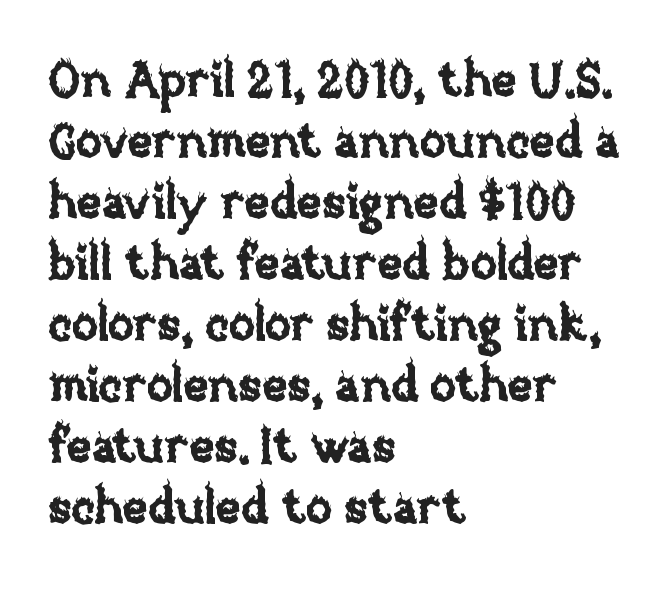
Q: Is the text italic (slanted)? A: No, it is upright.
Q: Is the text underlined? A: No.
Q: How is the paragraph aligned? A: Left-aligned.
Q: Is the spacing between letters normal or unusually wide? A: Normal.
Q: Is the spacing between lines tight, normal or loose? A: Normal.
Q: Width (condensed, normal, or wide)? A: Normal.
Q: Stroke contrast? A: Low.
Q: x-height? A: Large.
Q: Monospaced? A: No.
